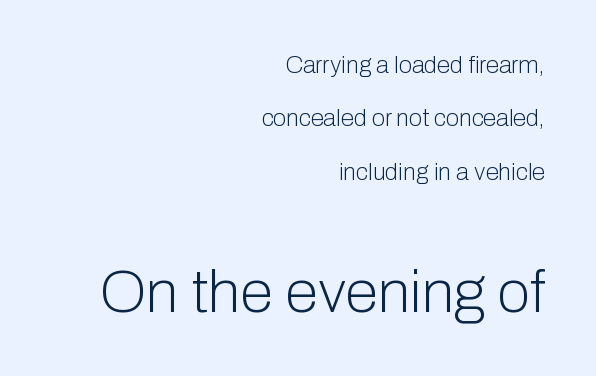
Q: Is the text bold? A: No.
Q: Is the text italic (slanted)? A: No, it is upright.
Q: Is the typeface a serif or a sans-serif typeface? A: Sans-serif.
Q: Is the text underlined? A: No.
Q: How is the paragraph aligned? A: Right-aligned.
Q: Is the spacing between letters normal or unusually wide? A: Normal.
Q: Is the spacing between lines tight, normal or loose? A: Loose.
Q: Which block of text is set in a larger size, the first (top) or the second (bottom)? A: The second (bottom) one.
Q: Width (condensed, normal, or wide)? A: Normal.
Q: Stroke contrast? A: Low.
Q: x-height? A: Medium.
Q: Monospaced? A: No.
